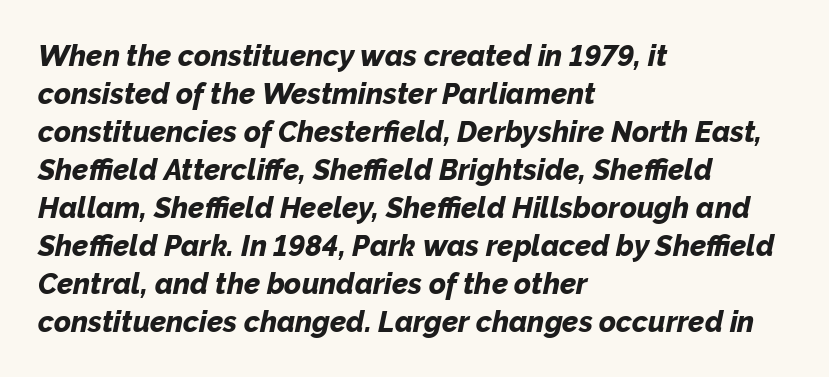
{"italic": "yes", "lean": "right", "slant_degrees": 12, "bold": "yes", "weight": "bold", "width": "normal", "stroke_contrast": "low", "x_height": "medium", "monospaced": "no", "underline": "no", "align": "left", "line_spacing": "normal", "line_spacing_ratio": 1.31, "letter_spacing": "normal", "letter_spacing_em": 0.0, "glyph_px": 29}
